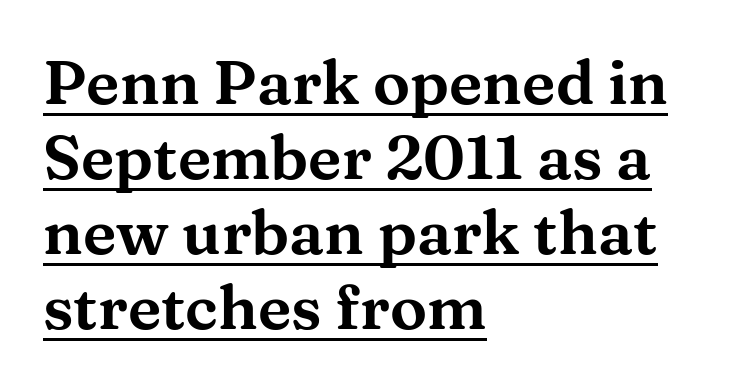
Q: Is the text italic (slanted)? A: No, it is upright.
Q: Is the typeface a serif or a sans-serif typeface? A: Serif.
Q: Is the text underlined? A: Yes.
Q: How is the paragraph aligned? A: Left-aligned.
Q: Is the spacing between letters normal or unusually wide? A: Normal.
Q: Width (condensed, normal, or wide)? A: Wide.
Q: Stroke contrast? A: Medium.
Q: x-height? A: Medium.
Q: Monospaced? A: No.
